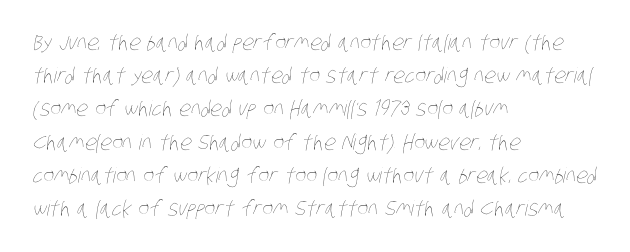
Words appear dense and cohesive because spacing is normal. Ink coverage per letter is moderate at most. A bare baseline throughout the passage. One-word summary of the alignment: left. Baseline-to-baseline distance is the conventional proportion of letter height.
